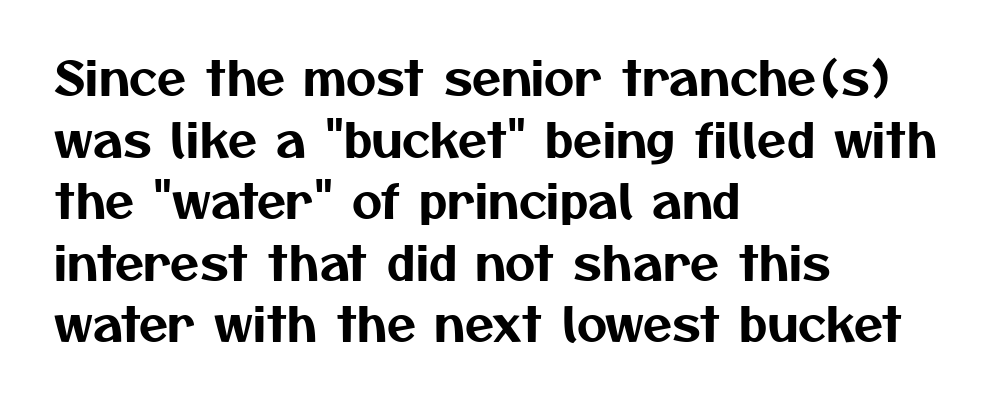
Nothing unusual about the tracking: characters are spaced as the font intends. Looks like regular typesetting: each glyph gets only the width it needs. Decoration check: the copy has no underline. All the whitespace from short lines collects on the right.
